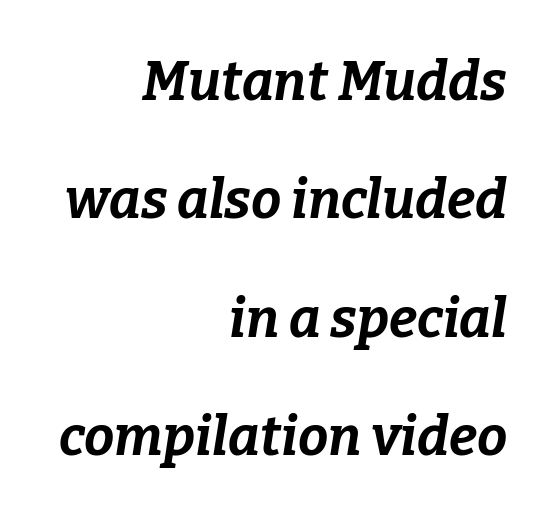
The image shows 54 px bold type, italic (leaning right); set right-aligned, loose line spacing (2.19x), normal letter spacing, not underlined; low stroke contrast and a medium x-height.
